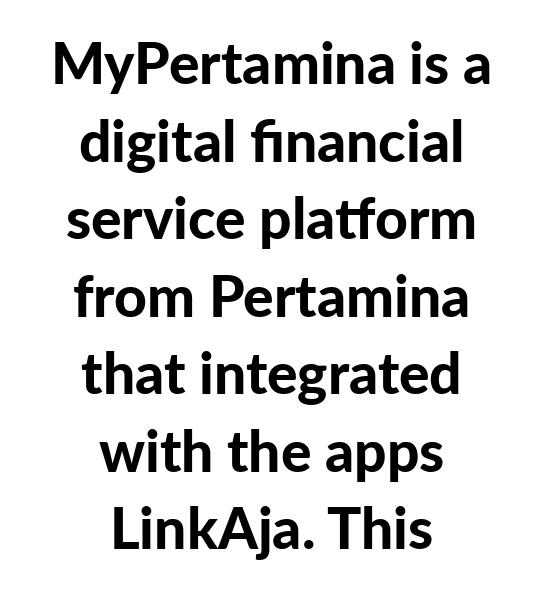
Do the characters align in a grid? No, the font is proportional. Notice how the passage keeps no hard edge, just a central spine. The passage shown is not underscored anywhere. Rendered with straight, roman letterforms.
